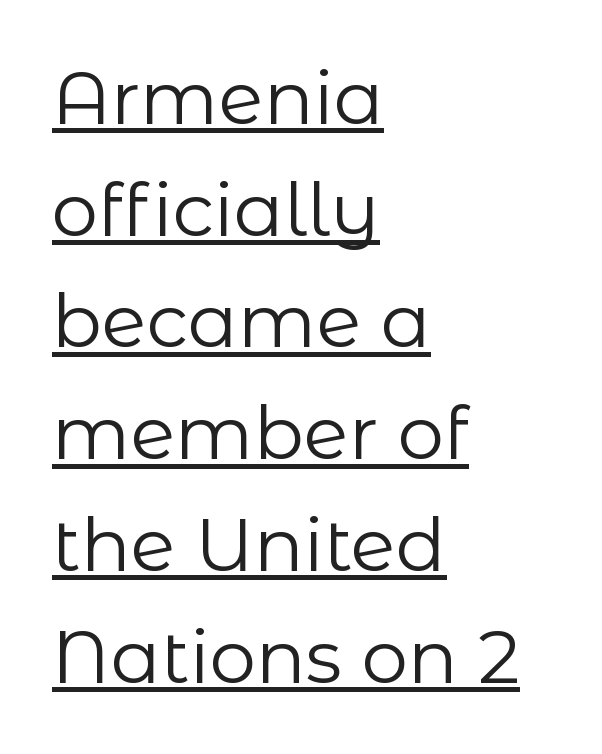
Underline: present. The passage shown stacks its lines at a standard gap. The characters display no serif detailing; their extremities are plain. How are the letters spaced? Ordinarily, with no added tracking.
